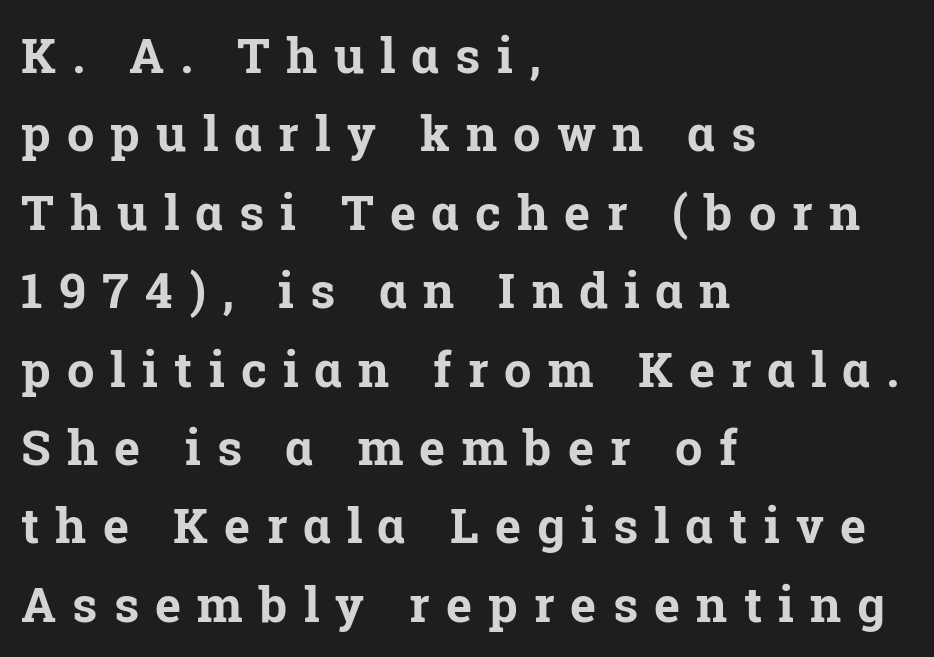
The image shows 49 px bold serif type, upright; set left-aligned, normal line spacing (1.6x), unusually wide letter spacing (+0.33 em), not underlined; low stroke contrast and a medium x-height.
